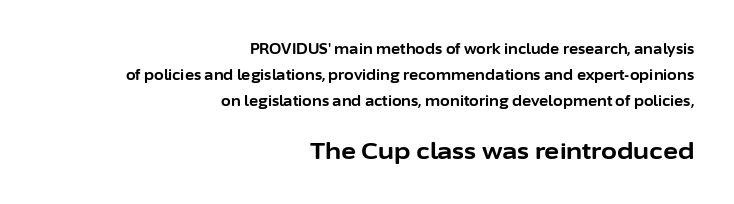
Right-aligned paragraph, ragged on the left. As a designer I'd log this as weight 700, bold. In this sample the second text group is rendered at the bigger scale. Students, note that the glyphs here touch the page at normal intervals. It's the straight-up-and-down kind of type. The specimen omits any rule beneath the text block's lines.
